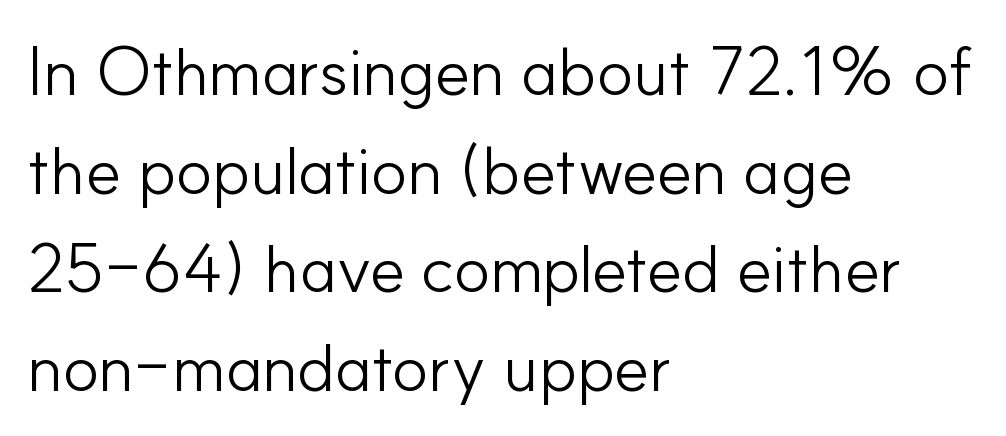
Q: Is the text bold? A: No.
Q: Is the text italic (slanted)? A: No, it is upright.
Q: Is the typeface a serif or a sans-serif typeface? A: Sans-serif.
Q: Is the text underlined? A: No.
Q: How is the paragraph aligned? A: Left-aligned.
Q: Is the spacing between letters normal or unusually wide? A: Normal.
Q: Is the spacing between lines tight, normal or loose? A: Normal.
Q: Width (condensed, normal, or wide)? A: Normal.
Q: Stroke contrast? A: Low.
Q: x-height? A: Small.
Q: Monospaced? A: No.
